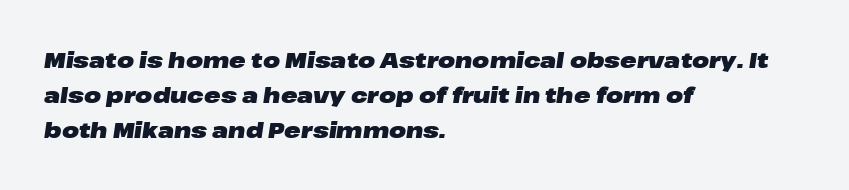
The image shows 22 px bold type, italic (leaning right); set left-aligned, normal line spacing (1.6x), normal letter spacing, not underlined.
